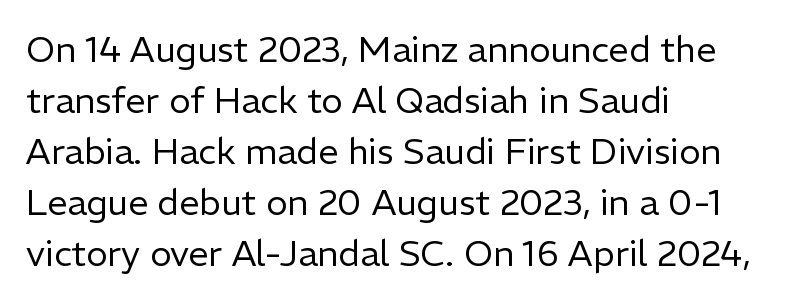
The image shows 36 px regular-weight sans-serif type, upright; set left-aligned, normal line spacing (1.42x), normal letter spacing, not underlined; low stroke contrast and a medium x-height.
